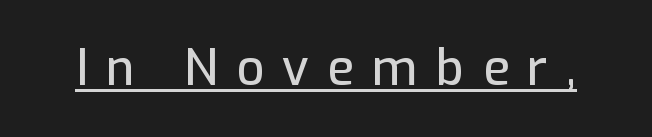
Q: Is the text italic (slanted)? A: No, it is upright.
Q: Is the typeface a serif or a sans-serif typeface? A: Sans-serif.
Q: Is the text underlined? A: Yes.
Q: Is the spacing between letters normal or unusually wide? A: Unusually wide.
Q: Width (condensed, normal, or wide)? A: Normal.
Q: Stroke contrast? A: Low.
Q: x-height? A: Medium.
Q: Monospaced? A: No.
